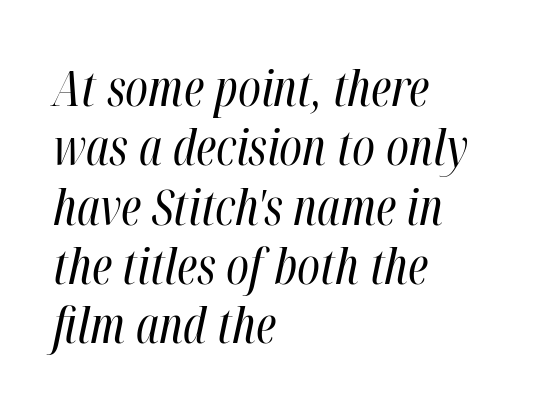
The image shows 49 px regular-weight, condensed type, italic (leaning right); set left-aligned, line spacing 1.21x, normal letter spacing, not underlined; high stroke contrast and a medium x-height.
